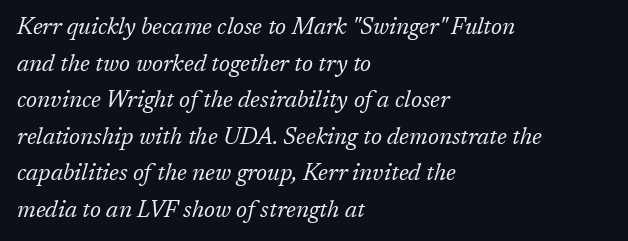
{"italic": "yes", "lean": "right", "slant_degrees": 17, "bold": "no", "underline": "no", "align": "left", "line_spacing": "normal", "line_spacing_ratio": 1.59, "letter_spacing": "normal", "letter_spacing_em": 0.0, "glyph_px": 23}
